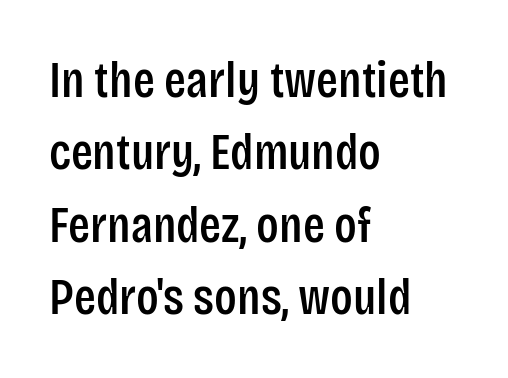
In CSS terms this would be text-align: left. You could not count columns in this text — the font is proportionally spaced. Notice how the stems are strictly vertical — no italics here. Vertical spacing — default. This sample uses plain, unmodified letter spacing.
